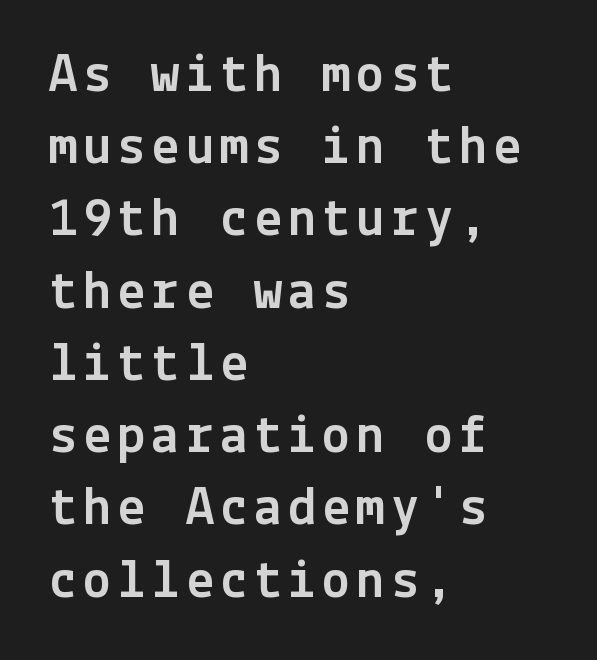
{"serif": "no", "italic": "no", "width": "normal", "x_height": "medium", "underline": "no", "align": "left", "line_spacing": "normal", "line_spacing_ratio": 1.29, "glyph_px": 56}
